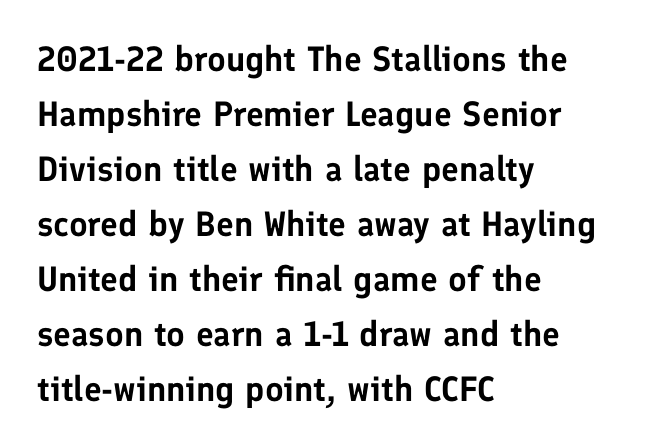
The image shows 35 px sans-serif type, upright; set left-aligned, normal line spacing (1.57x), normal letter spacing, not underlined; low stroke contrast and a medium x-height.
